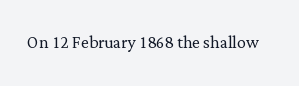
{"italic": "no", "bold": "no", "underline": "no", "letter_spacing": "normal", "letter_spacing_em": 0.0, "glyph_px": 22}
